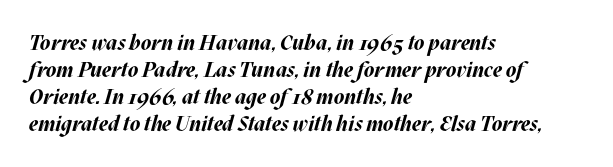
Q: Is the text bold? A: Yes.
Q: Is the text italic (slanted)? A: Yes, it leans right by about 17 degrees.
Q: Is the text underlined? A: No.
Q: How is the paragraph aligned? A: Left-aligned.
Q: Is the spacing between letters normal or unusually wide? A: Normal.
Q: Is the spacing between lines tight, normal or loose? A: Normal.
